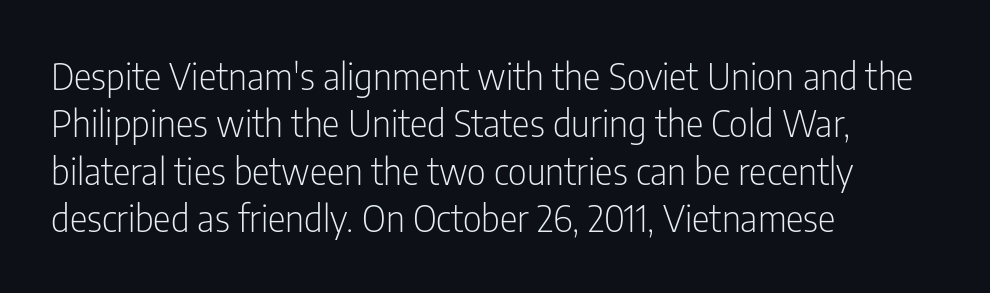
Unlike italic type, these characters show no tilt at all. Plain, unruled lines of type. Regular leading. The gaps between neighbouring characters are ordinary and unremarkable.
